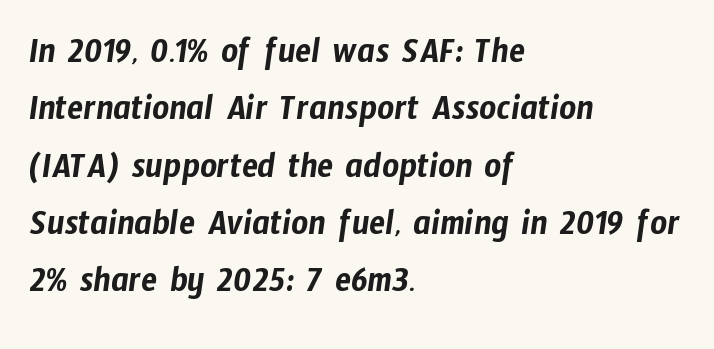
The image shows 37 px condensed sans-serif type; set left-aligned, normal line spacing (1.55x), normal letter spacing, not underlined; low stroke contrast and a medium x-height.
